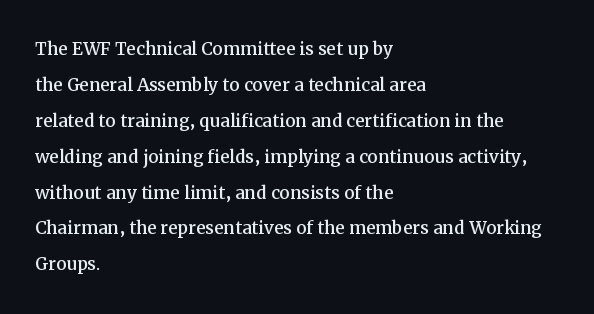
{"italic": "no", "underline": "no", "align": "left", "line_spacing": "normal", "line_spacing_ratio": 1.56, "letter_spacing": "normal", "letter_spacing_em": 0.0, "glyph_px": 23}
